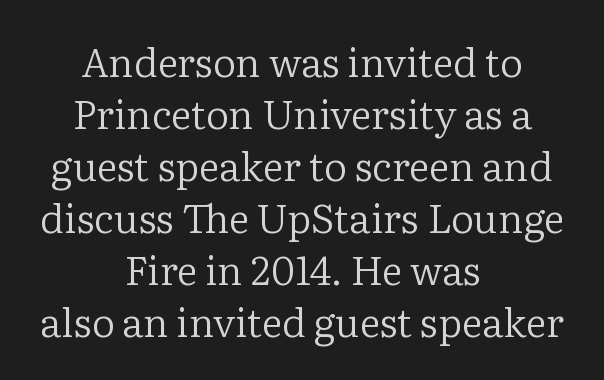
This block has exactly the height ordinary leading produces. This rendering uses center alignment, leaving both contours irregular but symmetric. Standard letterfit; no display-style spreading of the glyphs. Glance below the letters and you will spot only blank space. The face used here is seriffed, in the tradition of book romans. When letters stand straight like this, we call the style roman or upright.
